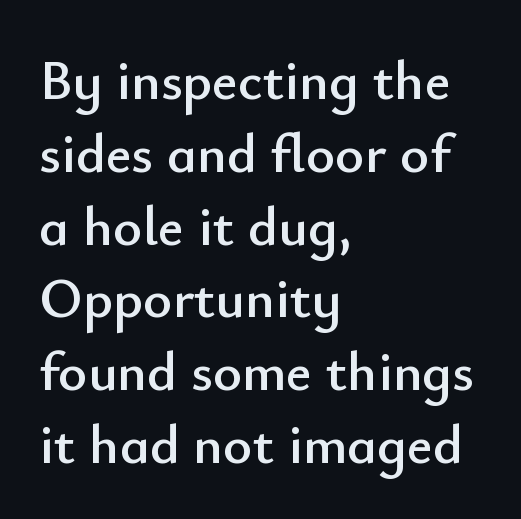
The lines are quadded left. The face used here is a sans, in the tradition of grotesques and geometrics. Tracking value appears to be zero — textbook default spacing. In terms of posture, this sample is upright. In terms of leading, this rendering sits right in the middle.
